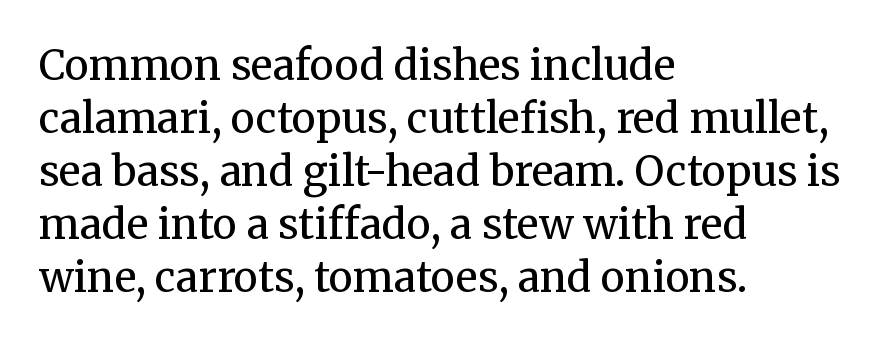
{"serif": "yes", "italic": "no", "bold": "no", "weight": "regular", "width": "normal", "stroke_contrast": "medium", "x_height": "medium", "monospaced": "no", "underline": "no", "align": "left", "line_spacing": "normal", "line_spacing_ratio": 1.29, "letter_spacing": "normal", "letter_spacing_em": 0.0, "glyph_px": 41}
